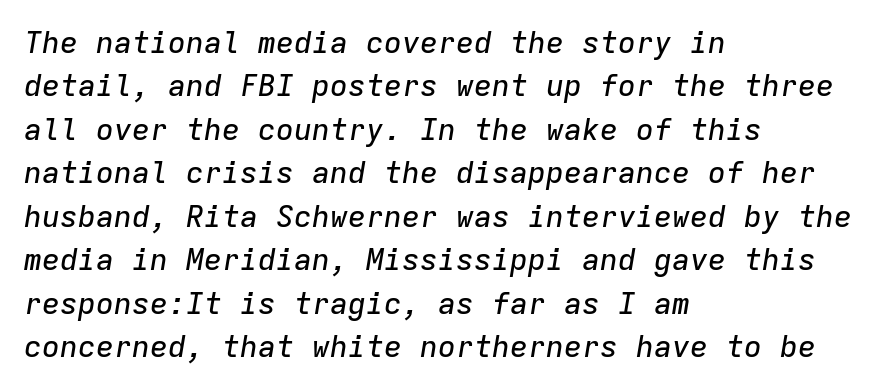
Q: Is the text italic (slanted)? A: Yes, it leans right by about 9 degrees.
Q: Is the text underlined? A: No.
Q: How is the paragraph aligned? A: Left-aligned.
Q: Is the spacing between letters normal or unusually wide? A: Normal.
Q: Is the spacing between lines tight, normal or loose? A: Normal.
Q: Width (condensed, normal, or wide)? A: Normal.
Q: Stroke contrast? A: Low.
Q: x-height? A: Medium.
Q: Monospaced? A: Yes.
